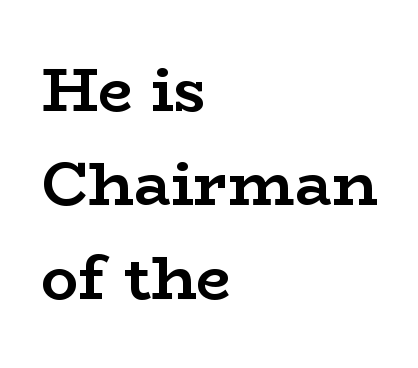
{"serif": "yes", "italic": "no", "bold": "yes", "weight": "semibold", "width": "wide", "stroke_contrast": "low", "x_height": "medium", "monospaced": "no", "underline": "no", "align": "left", "line_spacing": "normal", "line_spacing_ratio": 1.52, "letter_spacing": "normal", "letter_spacing_em": 0.0, "glyph_px": 62}
